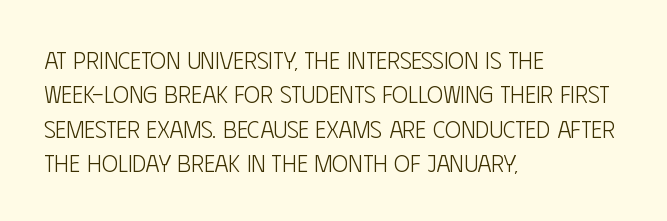
{"italic": "no", "bold": "no", "underline": "no", "align": "left", "line_spacing": "normal", "line_spacing_ratio": 1.43, "letter_spacing": "normal", "letter_spacing_em": 0.0, "glyph_px": 24}
